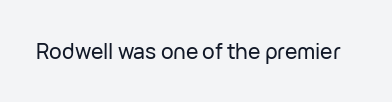
Every character sits straight up, as roman type does. The string is rendered with underlining switched off. Students, note that the glyphs here touch the page at normal intervals.
